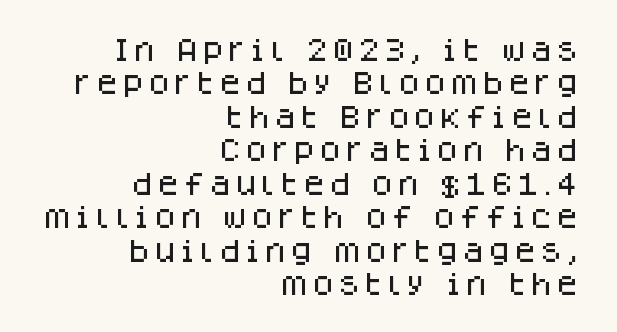
{"italic": "no", "underline": "no", "align": "right", "line_spacing": "normal", "line_spacing_ratio": 1.34, "glyph_px": 25}
